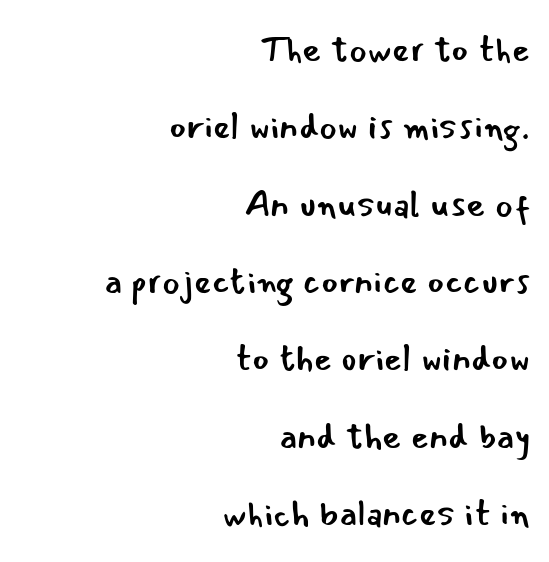
Weight: regular or lighter. No italicization has been applied; the sample stays upright. In terms of letterform style, serifs are entirely absent. Character widths vary here, with narrow letters taking less room than wide ones.
